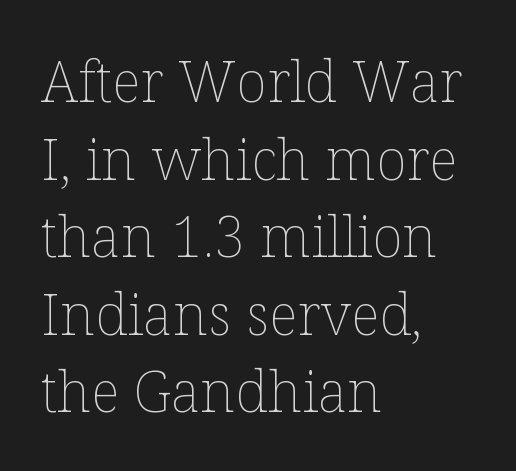
The image shows 57 px thin type, upright; set left-aligned, normal line spacing (1.36x), normal letter spacing, not underlined; low stroke contrast and a medium x-height.
